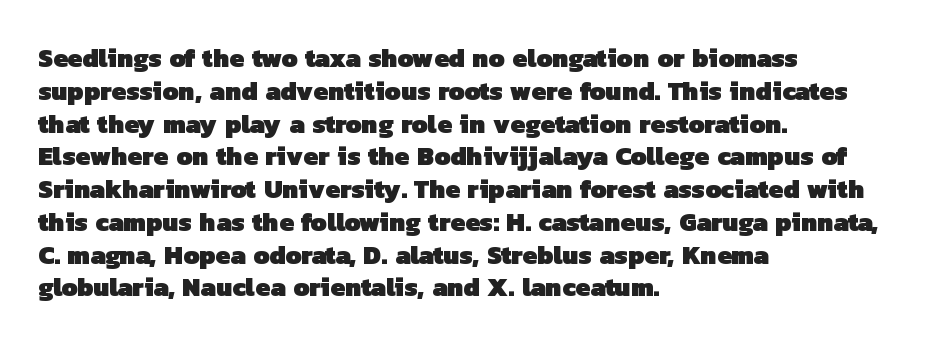
{"bold": "yes", "underline": "no", "align": "left", "line_spacing": "normal", "line_spacing_ratio": 1.26, "letter_spacing": "normal", "letter_spacing_em": 0.0, "glyph_px": 26}
